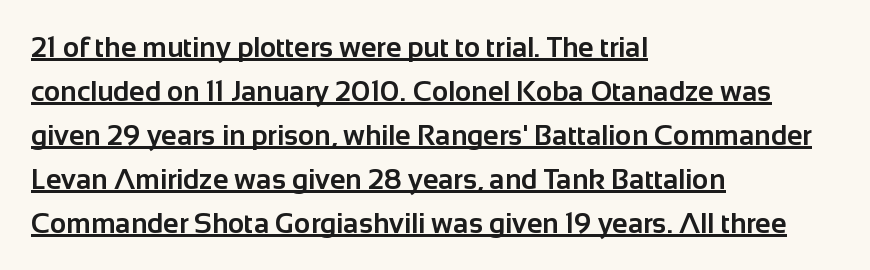
Q: Is the text bold? A: Yes.
Q: Is the text italic (slanted)? A: No, it is upright.
Q: Is the typeface a serif or a sans-serif typeface? A: Sans-serif.
Q: Is the text underlined? A: Yes.
Q: How is the paragraph aligned? A: Left-aligned.
Q: Is the spacing between letters normal or unusually wide? A: Normal.
Q: Is the spacing between lines tight, normal or loose? A: Normal.
Q: Width (condensed, normal, or wide)? A: Normal.
Q: Stroke contrast? A: Low.
Q: x-height? A: Medium.
Q: Monospaced? A: No.
